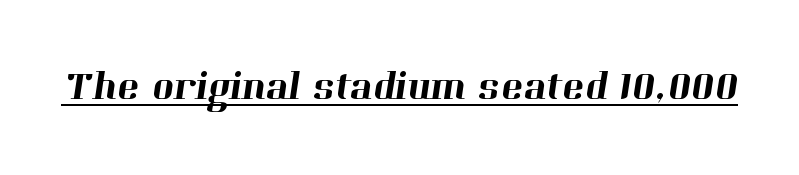
Q: Is the typeface a serif or a sans-serif typeface? A: Serif.
Q: Is the text underlined? A: Yes.
Q: Is the spacing between letters normal or unusually wide? A: Normal.
Q: Width (condensed, normal, or wide)? A: Normal.
Q: Stroke contrast? A: High.
Q: x-height? A: Medium.
Q: Monospaced? A: No.
